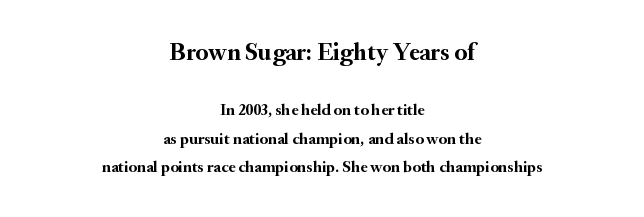
{"italic": "no", "bold": "yes", "underline": "no", "align": "center", "line_spacing_ratio": 1.76, "letter_spacing": "normal", "letter_spacing_em": 0.0, "larger_block": "first", "size_ratio": 1.5, "glyph_px": 24}
